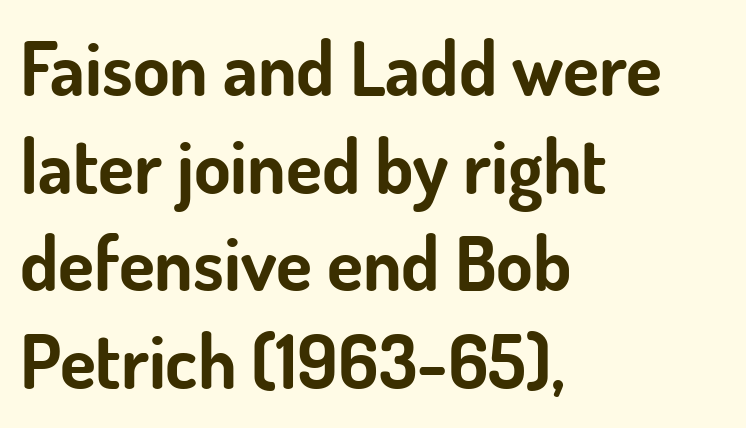
Q: Is the text bold? A: Yes.
Q: Is the text italic (slanted)? A: No, it is upright.
Q: Is the typeface a serif or a sans-serif typeface? A: Sans-serif.
Q: Is the text underlined? A: No.
Q: How is the paragraph aligned? A: Left-aligned.
Q: Is the spacing between letters normal or unusually wide? A: Normal.
Q: Is the spacing between lines tight, normal or loose? A: Normal.
Q: Width (condensed, normal, or wide)? A: Normal.
Q: Stroke contrast? A: Low.
Q: x-height? A: Small.
Q: Monospaced? A: No.
